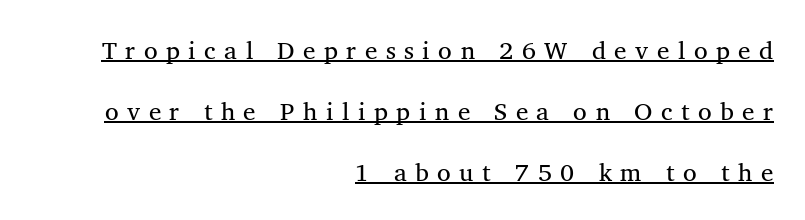
{"italic": "no", "bold": "no", "underline": "yes", "align": "right", "line_spacing": "loose", "line_spacing_ratio": 2.44, "letter_spacing": "wide", "letter_spacing_em": 0.34, "glyph_px": 25}
